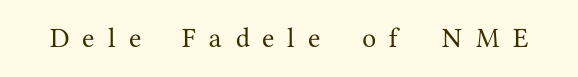
{"serif": "yes", "italic": "no", "width": "normal", "stroke_contrast": "medium", "x_height": "medium", "monospaced": "no", "underline": "no", "letter_spacing": "wide", "letter_spacing_em": 0.49, "glyph_px": 28}
